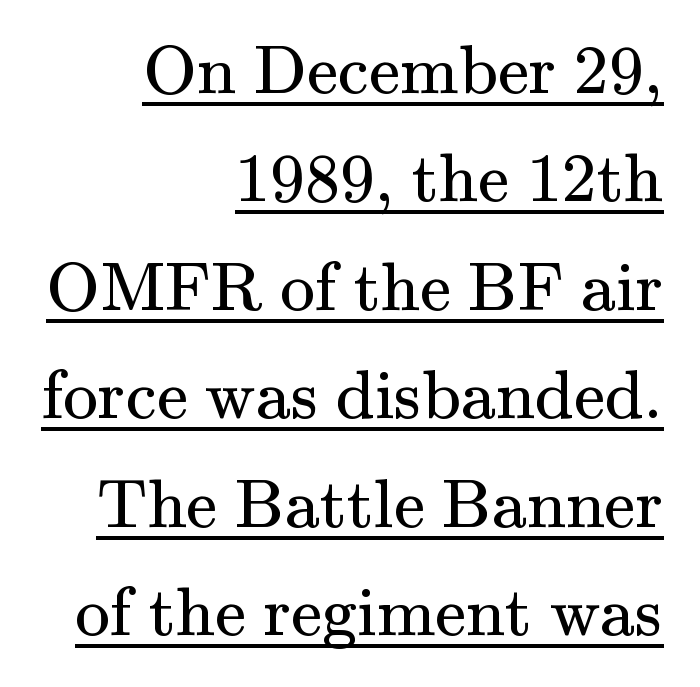
The typeface chosen for these lines features serifs. Descenders here cross a horizontal rule under the line. Think of a printed novel: that variable character pitch is what you see here. The letterforms sit at book weight or below. The rows are spaced the way most documents space them. Teacher's note: observe the even right margin — that is flush-right alignment.
